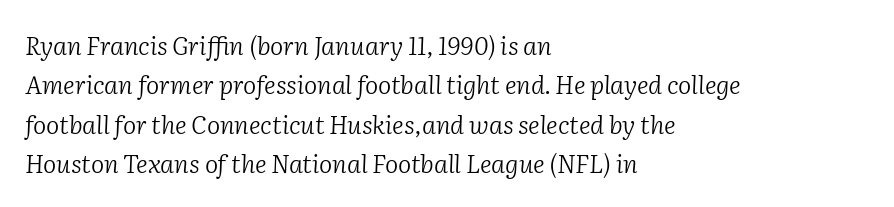
{"italic": "yes", "lean": "right", "slant_degrees": 2, "bold": "no", "underline": "no", "align": "left", "line_spacing": "normal", "line_spacing_ratio": 1.58, "letter_spacing": "normal", "letter_spacing_em": 0.0, "glyph_px": 25}
